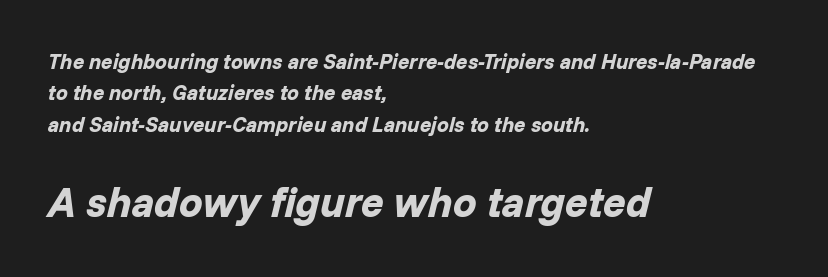
The image shows 42 px bold type, italic (leaning right); set left-aligned, normal line spacing (1.49x), normal letter spacing, not underlined; the second (bottom) block is 2.0x larger; low stroke contrast and a medium x-height.
